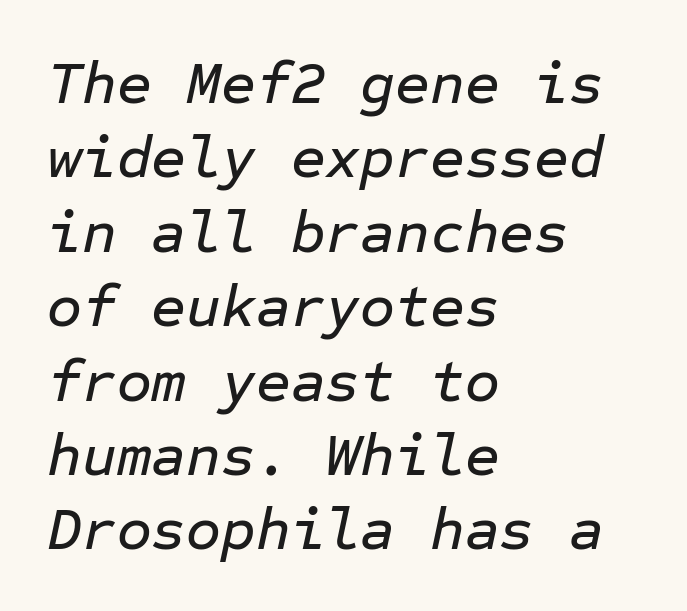
{"italic": "yes", "lean": "right", "slant_degrees": 12, "width": "normal", "stroke_contrast": "low", "x_height": "medium", "monospaced": "yes", "underline": "no", "align": "left", "line_spacing_ratio": 1.24, "letter_spacing": "normal", "letter_spacing_em": 0.0, "glyph_px": 60}
